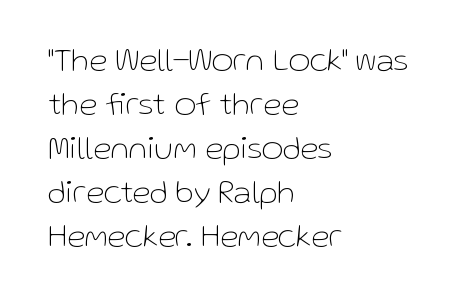
{"serif": "no", "italic": "no", "bold": "no", "weight": "thin", "width": "normal", "stroke_contrast": "low", "x_height": "medium", "monospaced": "no", "underline": "no", "align": "left", "line_spacing": "normal", "line_spacing_ratio": 1.33, "letter_spacing": "normal", "letter_spacing_em": 0.0, "glyph_px": 33}
